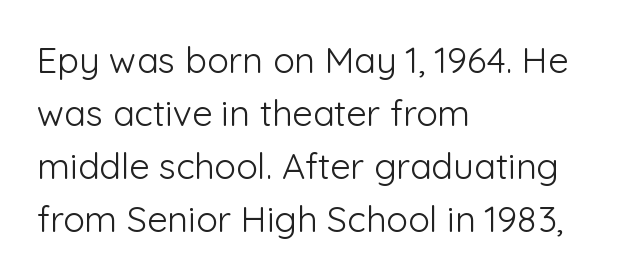
{"serif": "no", "italic": "no", "bold": "no", "weight": "light", "width": "normal", "stroke_contrast": "low", "x_height": "medium", "monospaced": "no", "underline": "no", "align": "left", "line_spacing": "normal", "line_spacing_ratio": 1.47, "letter_spacing": "normal", "letter_spacing_em": 0.0, "glyph_px": 36}
